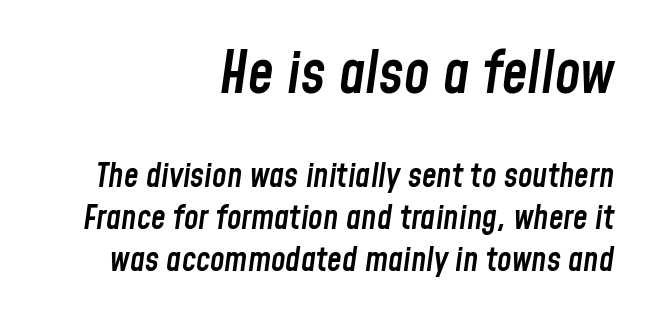
Q: Is the text bold? A: Semi-bold.
Q: Is the text italic (slanted)? A: Yes, it leans right by about 8 degrees.
Q: Is the text underlined? A: No.
Q: How is the paragraph aligned? A: Right-aligned.
Q: Is the spacing between letters normal or unusually wide? A: Normal.
Q: Is the spacing between lines tight, normal or loose? A: Normal.
Q: Which block of text is set in a larger size, the first (top) or the second (bottom)? A: The first (top) one.
Q: Width (condensed, normal, or wide)? A: Condensed.
Q: Stroke contrast? A: Low.
Q: x-height? A: Medium.
Q: Monospaced? A: No.
